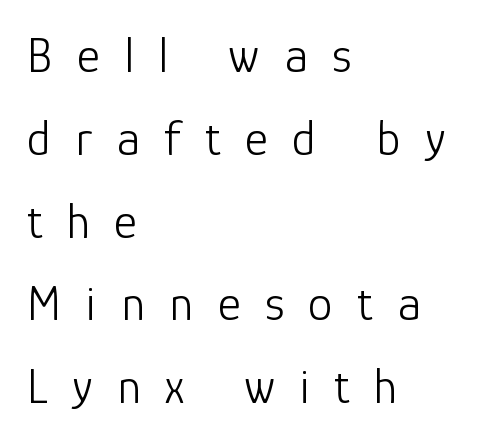
Q: Is the text bold? A: No.
Q: Is the text italic (slanted)? A: No, it is upright.
Q: Is the typeface a serif or a sans-serif typeface? A: Sans-serif.
Q: Is the text underlined? A: No.
Q: How is the paragraph aligned? A: Left-aligned.
Q: Is the spacing between letters normal or unusually wide? A: Unusually wide.
Q: Is the spacing between lines tight, normal or loose? A: Normal.
Q: Width (condensed, normal, or wide)? A: Normal.
Q: Stroke contrast? A: Low.
Q: x-height? A: Medium.
Q: Monospaced? A: No.
